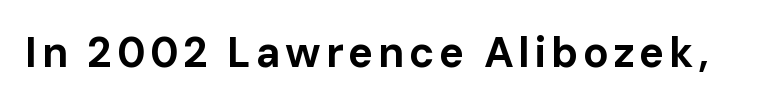
Q: Is the text bold? A: Yes.
Q: Is the text italic (slanted)? A: No, it is upright.
Q: Is the typeface a serif or a sans-serif typeface? A: Sans-serif.
Q: Is the text underlined? A: No.
Q: Width (condensed, normal, or wide)? A: Normal.
Q: Stroke contrast? A: Low.
Q: x-height? A: Medium.
Q: Monospaced? A: No.
